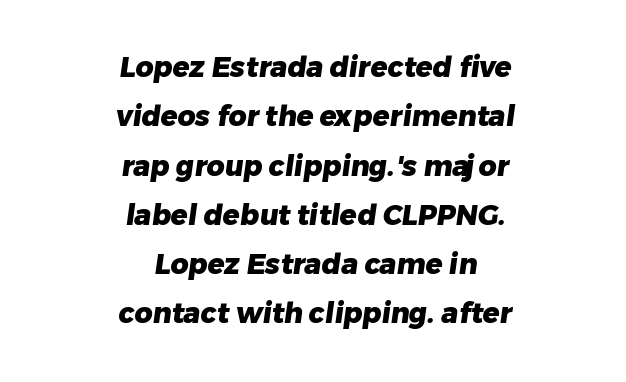
The image shows 28 px heavy sans-serif type; set centered, line spacing 1.76x, normal letter spacing, not underlined; low stroke contrast and a medium x-height.
